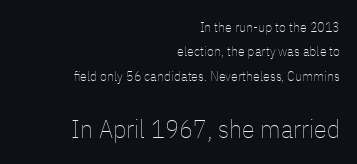
Just letters on the line, the space beneath them empty. Glyph-to-glyph distance matches everyday printed text. Casual observation: everything's shoved over to the right. Block two is the big one; block one sits smaller above it.
